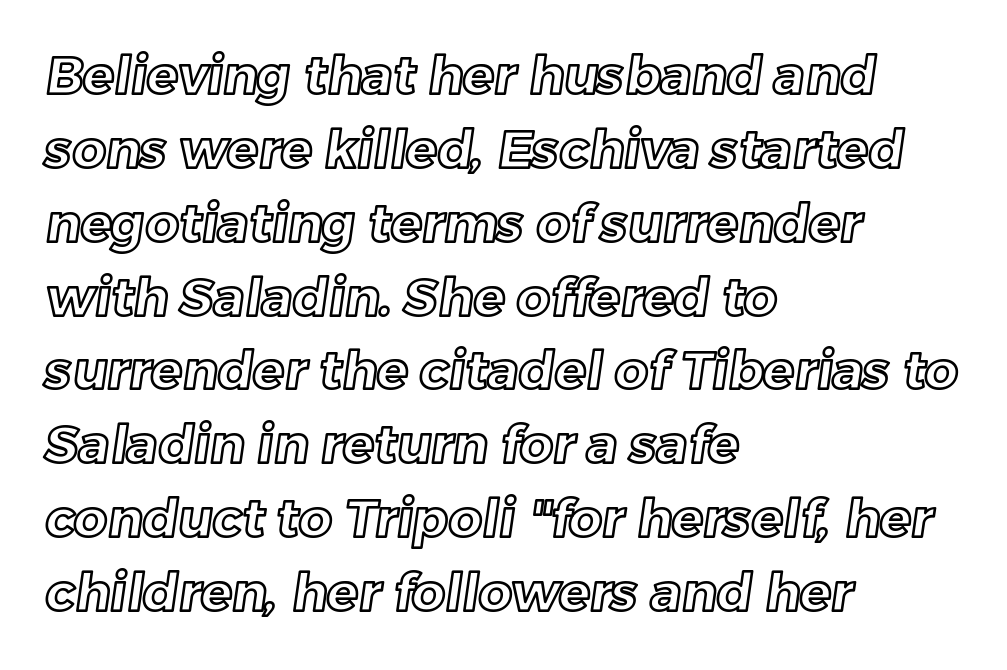
Q: Is the text underlined? A: No.
Q: How is the paragraph aligned? A: Left-aligned.
Q: Is the spacing between letters normal or unusually wide? A: Normal.
Q: Is the spacing between lines tight, normal or loose? A: Normal.
Q: Width (condensed, normal, or wide)? A: Normal.
Q: x-height? A: Medium.
Q: Monospaced? A: No.
